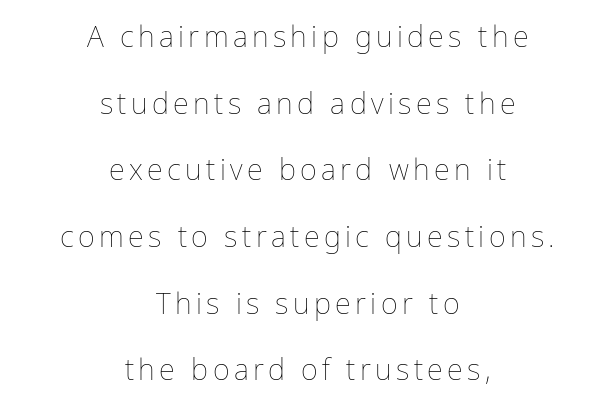
The rendering uses natural spacing where letterforms have individual widths. The typesetter chose a symmetrical, centered arrangement here. Anything drawn beneath the words? Only blank space. Counters stay open thanks to moderate or lighter strokes.
